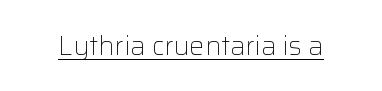
Vertical stems look standard width or narrower in stroke. This sample carries an underscore along the baseline area. Notice how the stems are strictly vertical — no italics here. Spacing between characters is what you'd get straight out of the box.
